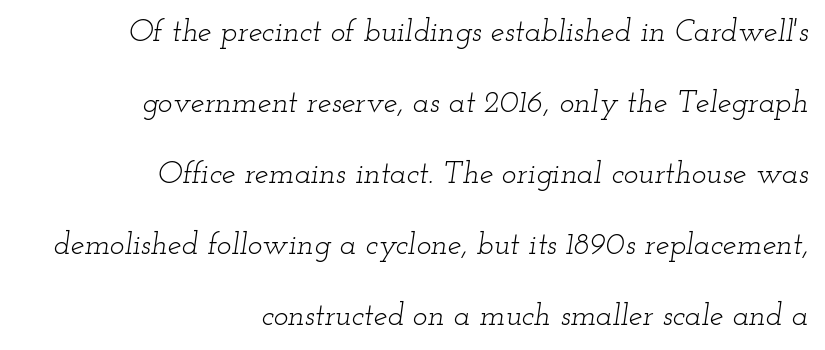
Q: Is the text bold? A: No.
Q: Is the text italic (slanted)? A: Yes, it leans right by about 12 degrees.
Q: Is the typeface a serif or a sans-serif typeface? A: Serif.
Q: Is the text underlined? A: No.
Q: How is the paragraph aligned? A: Right-aligned.
Q: Is the spacing between letters normal or unusually wide? A: Normal.
Q: Is the spacing between lines tight, normal or loose? A: Loose.
Q: Width (condensed, normal, or wide)? A: Wide.
Q: Stroke contrast? A: Low.
Q: x-height? A: Small.
Q: Monospaced? A: No.
